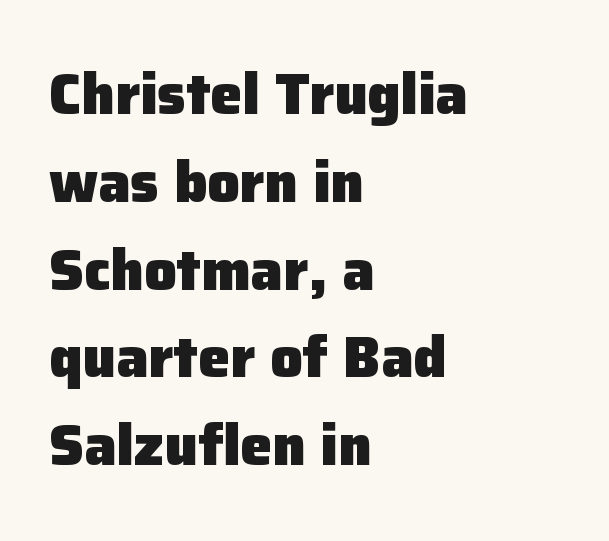
The image shows 57 px heavy sans-serif type, upright; set left-aligned, normal line spacing (1.54x), normal letter spacing, not underlined; low stroke contrast and a medium x-height.
